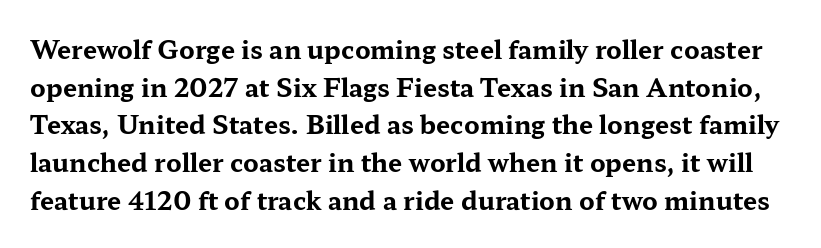
Honestly, there is no underline to notice here at all. The gaps between neighbouring characters are ordinary and unremarkable. You'd pick this weight for a headline — it's a proper bold. The lettering holds an erect, upright posture throughout. Whoever set this chose a conventional vertical rhythm.
